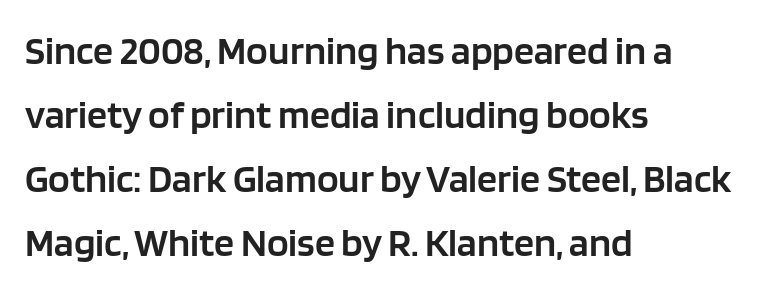
The image shows 40 px semibold sans-serif type, upright; set left-aligned, normal line spacing (1.6x), normal letter spacing, not underlined; low stroke contrast and a large x-height.
